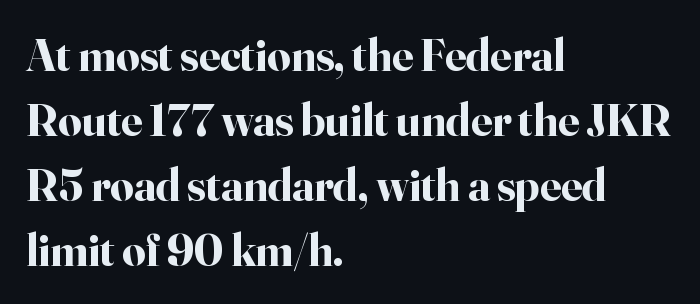
Successive baselines arrive at the customary interval. The typography opts for an upright posture over an oblique one. Short and long lines alike share a common starting point at left. On the weight axis this lands at bold, roughly 700. Old-style or modern, the face here clearly has serifs.
